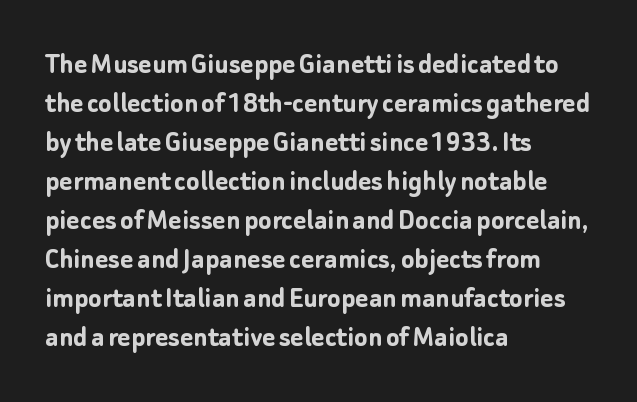
The image shows 31 px semibold sans-serif type, upright; set left-aligned, normal line spacing (1.26x), normal letter spacing, not underlined; low stroke contrast and a medium x-height.
